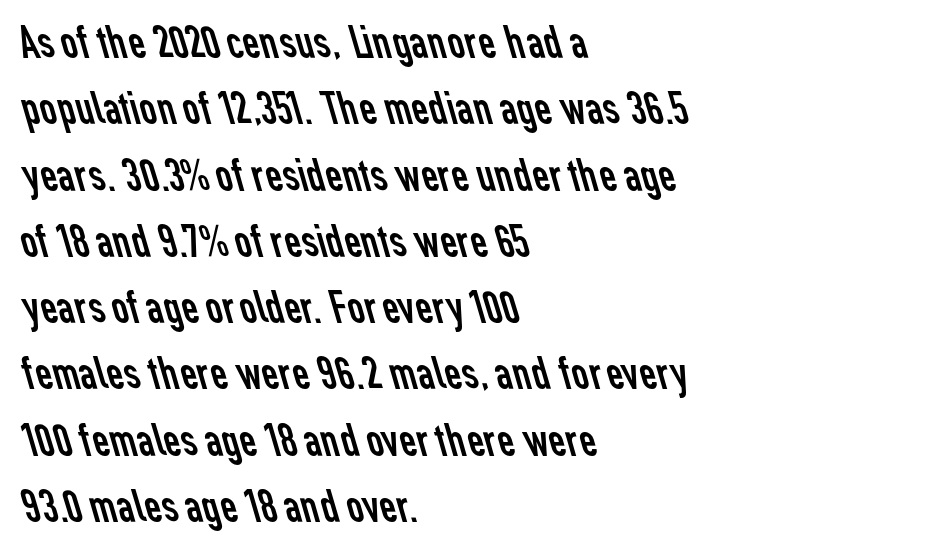
{"serif": "no", "bold": "no", "weight": "regular", "width": "normal", "stroke_contrast": "low", "x_height": "medium", "monospaced": "no", "underline": "no", "align": "left", "line_spacing": "normal", "line_spacing_ratio": 1.41, "letter_spacing": "normal", "letter_spacing_em": 0.0, "glyph_px": 47}
